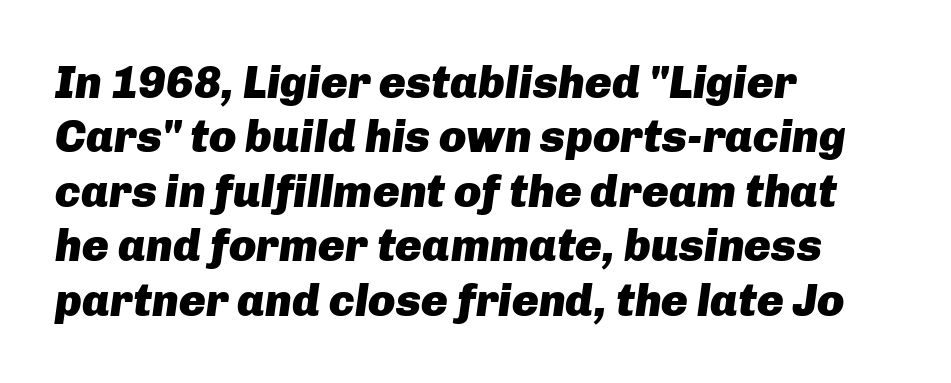
Q: Is the text bold? A: Yes.
Q: Is the text italic (slanted)? A: Yes, it leans right by about 8 degrees.
Q: Is the text underlined? A: No.
Q: How is the paragraph aligned? A: Left-aligned.
Q: Is the spacing between letters normal or unusually wide? A: Normal.
Q: Width (condensed, normal, or wide)? A: Normal.
Q: Stroke contrast? A: Low.
Q: x-height? A: Medium.
Q: Monospaced? A: No.
